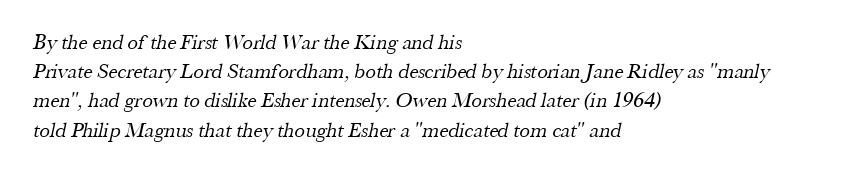
Q: Is the text bold? A: No.
Q: Is the text underlined? A: No.
Q: How is the paragraph aligned? A: Left-aligned.
Q: Is the spacing between letters normal or unusually wide? A: Normal.
Q: Is the spacing between lines tight, normal or loose? A: Normal.
